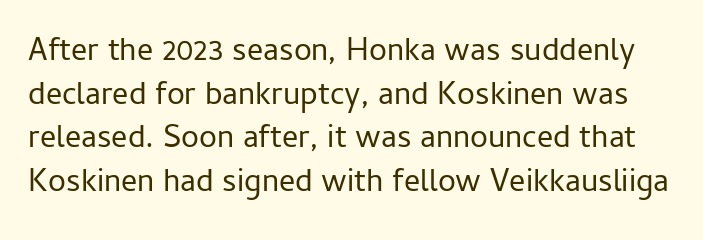
Each letter's strokes conclude bluntly, with no projecting serifs. No extra ink here — the face is not bold. The gap between lines stays unmarked. The leading is moderate, giving the passage an even texture. This sample uses an upright cut, with every glyph sitting square on the baseline.
